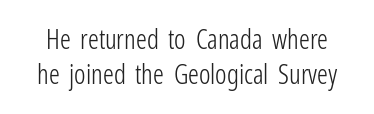
The image shows 27 px text type, upright; set normal line spacing (1.31x), normal letter spacing, not underlined.
